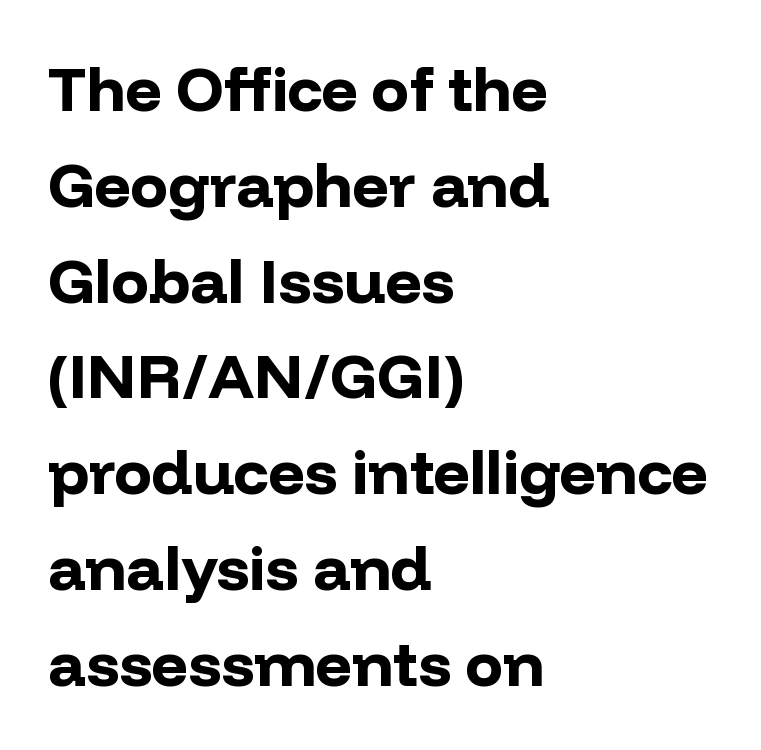
Q: Is the text bold? A: Yes.
Q: Is the text italic (slanted)? A: No, it is upright.
Q: Is the typeface a serif or a sans-serif typeface? A: Sans-serif.
Q: Is the text underlined? A: No.
Q: How is the paragraph aligned? A: Left-aligned.
Q: Is the spacing between letters normal or unusually wide? A: Normal.
Q: Is the spacing between lines tight, normal or loose? A: Normal.
Q: Width (condensed, normal, or wide)? A: Normal.
Q: Stroke contrast? A: Low.
Q: x-height? A: Medium.
Q: Monospaced? A: No.
